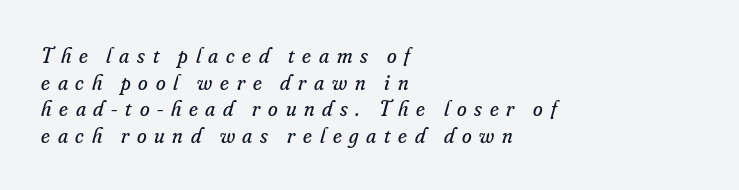
The image shows 22 px text type, italic (leaning right); set left-aligned, line spacing 1.21x, unusually wide letter spacing (+0.35 em), not underlined.
